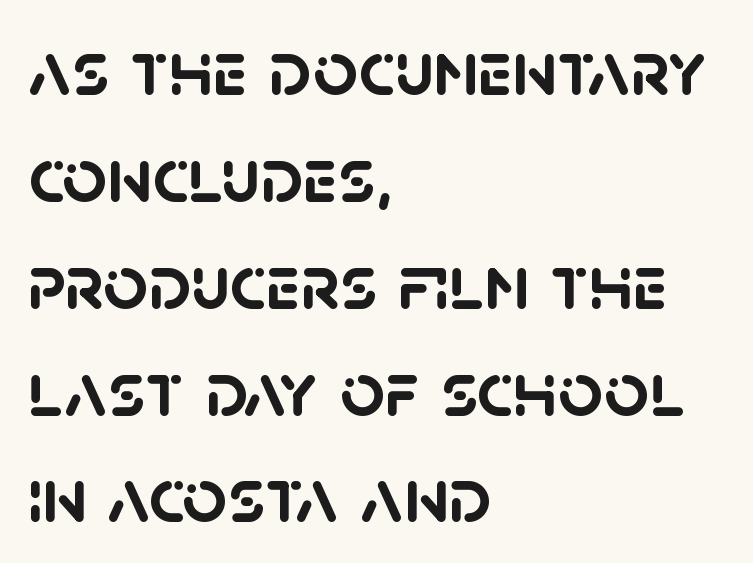
This sample uses plain, unmodified letter spacing. The strokes are fattened all the way to bold. The designer left line spacing at the default. The space directly below the letters is spotless. What kind of face is this? One without serifs — a sans.
